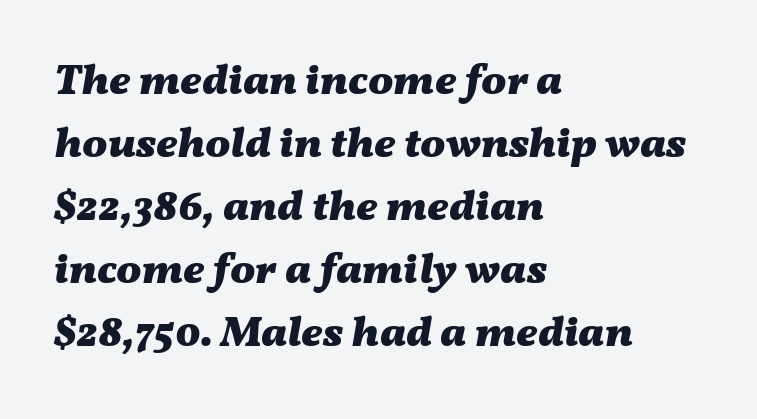
Q: Is the text bold? A: Yes.
Q: Is the text italic (slanted)? A: Yes, it leans right by about 11 degrees.
Q: Is the text underlined? A: No.
Q: How is the paragraph aligned? A: Left-aligned.
Q: Is the spacing between letters normal or unusually wide? A: Normal.
Q: Is the spacing between lines tight, normal or loose? A: Normal.
Q: Width (condensed, normal, or wide)? A: Wide.
Q: Stroke contrast? A: Medium.
Q: x-height? A: Medium.
Q: Monospaced? A: No.
